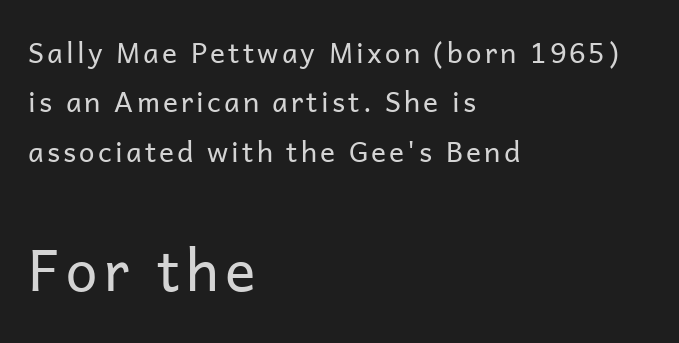
Proportional: the letters do not fall into vertical columns. Weight class: somewhere from thin through regular. If you drew a ruler down the left edge, every line would touch it. Honestly, there is no underline to notice here at all.
